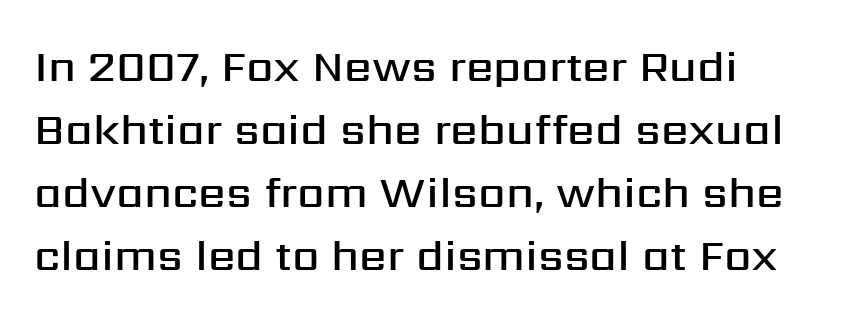
If you measured baseline to baseline, you'd find a middling distance. Compared with an ordinary text face, these strokes are moderately heavier — a semibold. There is no visible air inserted between adjacent glyphs. The specimen omits any rule beneath the text block's lines.
